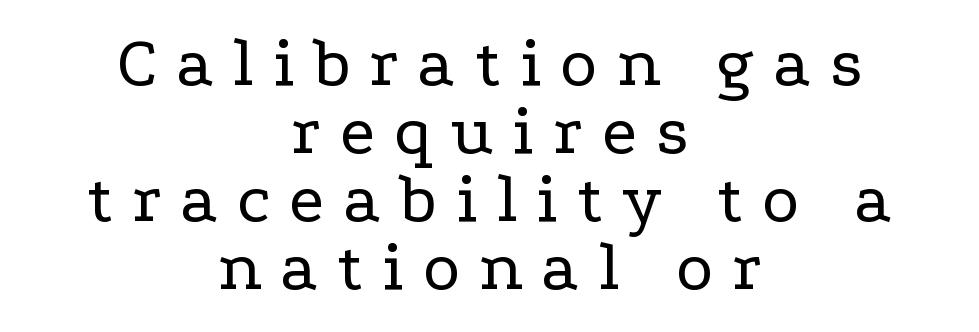
The text block is weighted toward neither margin, spreading evenly from the middle. You can tell it's not italic because the verticals are truly vertical. The passage shown is not bold in any degree. Plain, unruled lines of type. The letters are spread apart with noticeably loose tracking.
